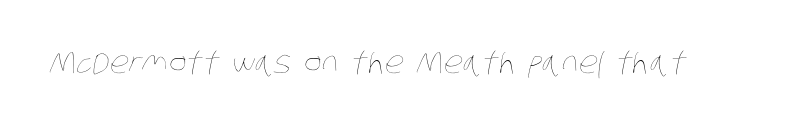
The image shows 30 px thin, condensed type; set normal letter spacing, not underlined; low stroke contrast and a large x-height.
